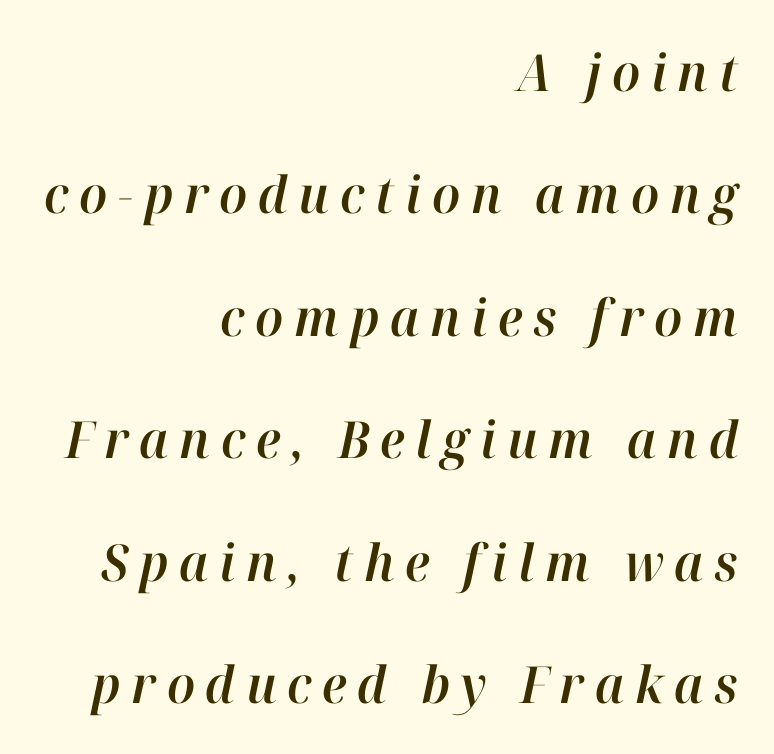
{"italic": "yes", "lean": "right", "slant_degrees": 12, "width": "normal", "stroke_contrast": "high", "x_height": "medium", "monospaced": "no", "underline": "no", "align": "right", "line_spacing": "loose", "line_spacing_ratio": 2.4, "letter_spacing": "wide", "letter_spacing_em": 0.21, "glyph_px": 51}
